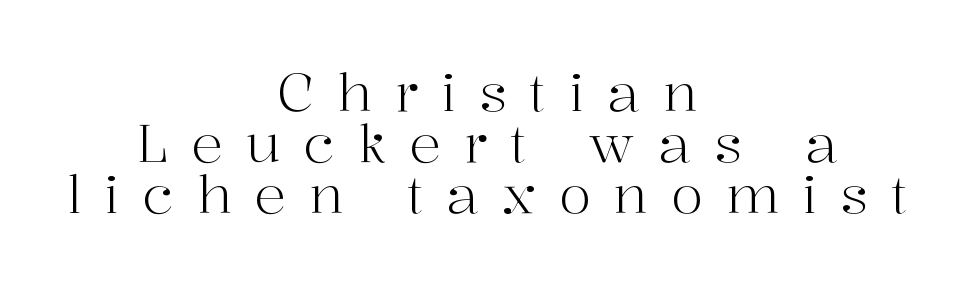
{"serif": "yes", "italic": "no", "bold": "no", "weight": "light", "width": "normal", "stroke_contrast": "high", "x_height": "medium", "monospaced": "no", "underline": "no", "align": "center", "line_spacing": "tight", "line_spacing_ratio": 0.96, "letter_spacing": "wide", "letter_spacing_em": 0.43, "glyph_px": 53}
